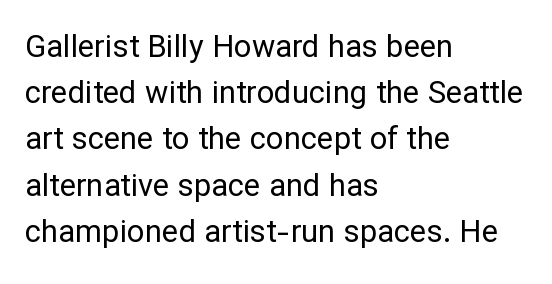
{"serif": "no", "italic": "no", "bold": "no", "weight": "regular", "width": "normal", "stroke_contrast": "low", "x_height": "medium", "monospaced": "no", "underline": "no", "align": "left", "line_spacing": "normal", "line_spacing_ratio": 1.49, "letter_spacing": "normal", "letter_spacing_em": 0.0, "glyph_px": 31}
